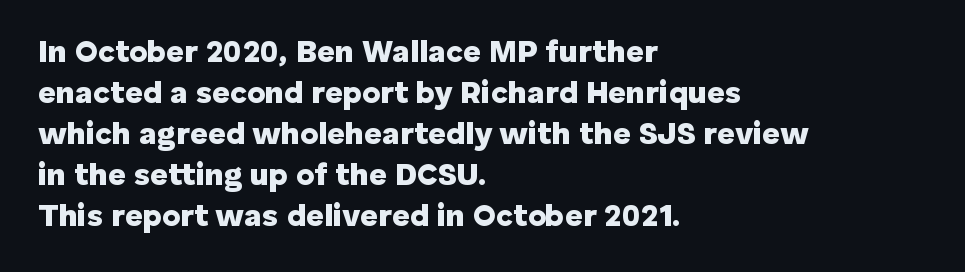
The image shows 31 px heavy sans-serif type, upright; set left-aligned, normal line spacing (1.32x), normal letter spacing, not underlined; low stroke contrast and a medium x-height.
